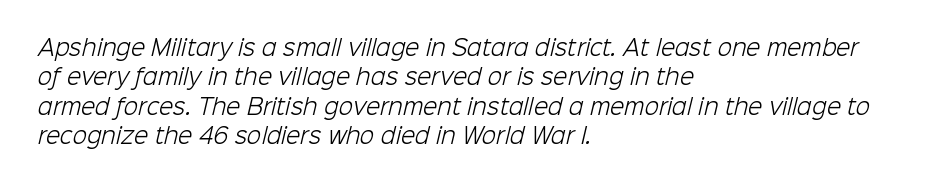
{"bold": "no", "underline": "no", "align": "left", "line_spacing": "normal", "line_spacing_ratio": 1.4, "letter_spacing": "normal", "letter_spacing_em": 0.0, "glyph_px": 21}
